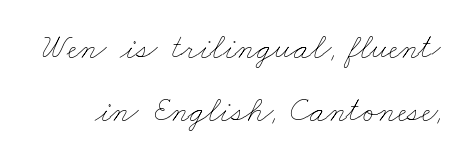
{"bold": "no", "weight": "thin", "width": "wide", "stroke_contrast": "low", "x_height": "small", "monospaced": "no", "underline": "no", "line_spacing_ratio": 1.81, "letter_spacing": "normal", "letter_spacing_em": 0.0, "glyph_px": 35}
